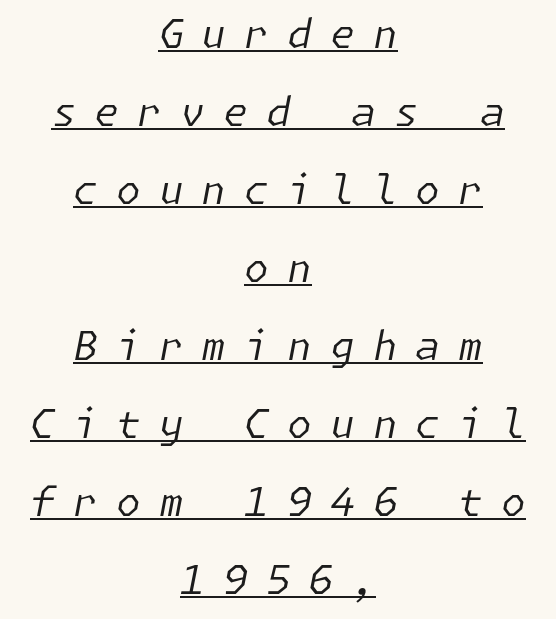
This sample carries an underscore along the baseline area. The horizontal fit of the characters is loose and conspicuously gappy. Weight: in the light-to-regular range. One glance says open: line gaps are wider than usual. If you drew a line through each stem, it would be angled.
